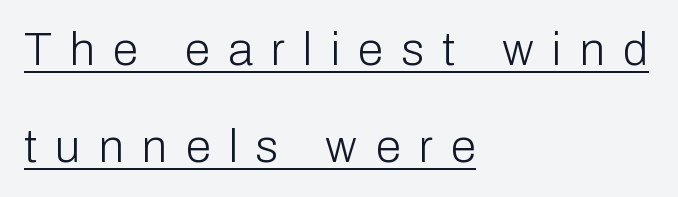
The image shows 46 px light sans-serif type, upright; set left-aligned, loose line spacing (2.11x), unusually wide letter spacing (+0.4 em), underlined; low stroke contrast and a medium x-height.
